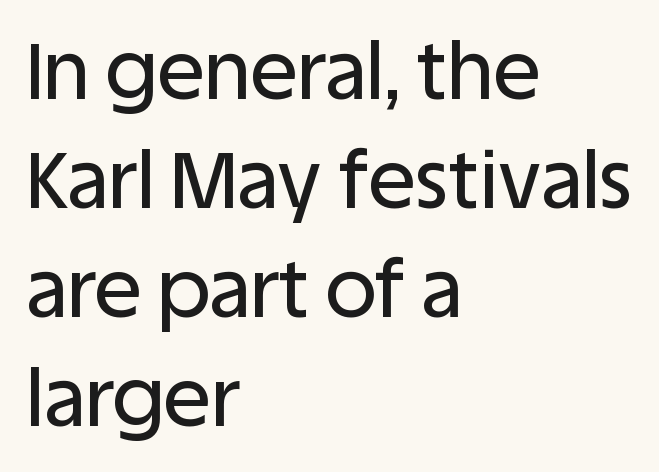
Q: Is the text italic (slanted)? A: No, it is upright.
Q: Is the typeface a serif or a sans-serif typeface? A: Sans-serif.
Q: Is the text underlined? A: No.
Q: How is the paragraph aligned? A: Left-aligned.
Q: Is the spacing between letters normal or unusually wide? A: Normal.
Q: Is the spacing between lines tight, normal or loose? A: Normal.
Q: Width (condensed, normal, or wide)? A: Normal.
Q: Stroke contrast? A: Low.
Q: x-height? A: Large.
Q: Monospaced? A: No.
